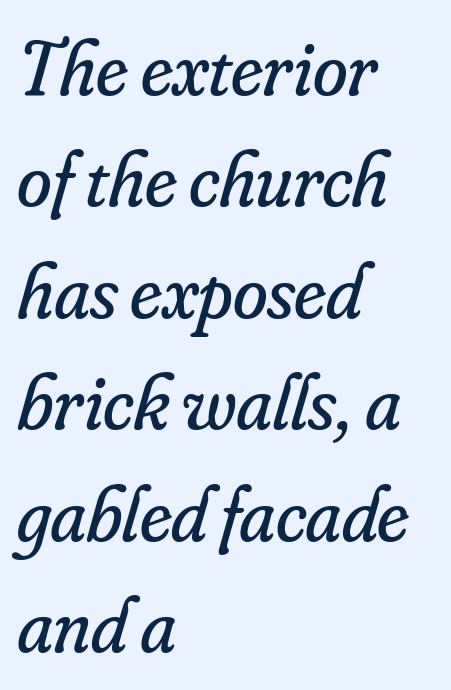
The image shows 79 px regular-weight serif type, italic (leaning right); set left-aligned, normal line spacing (1.41x), normal letter spacing, not underlined; low stroke contrast and a small x-height.
